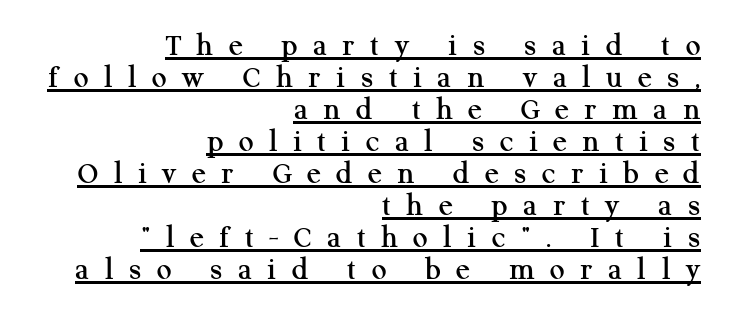
The image shows 33 px serif type, upright; set right-aligned, tight line spacing (0.97x), unusually wide letter spacing (+0.47 em), underlined; medium stroke contrast and a medium x-height.
